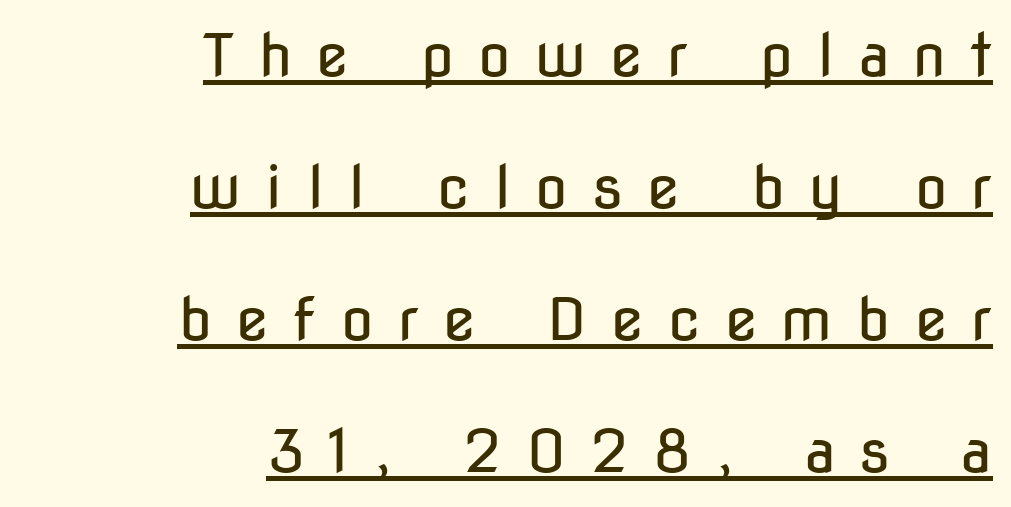
The image shows 59 px regular-weight, condensed sans-serif type, upright; set right-aligned, loose line spacing (2.24x), unusually wide letter spacing (+0.41 em), underlined; low stroke contrast and a medium x-height.
